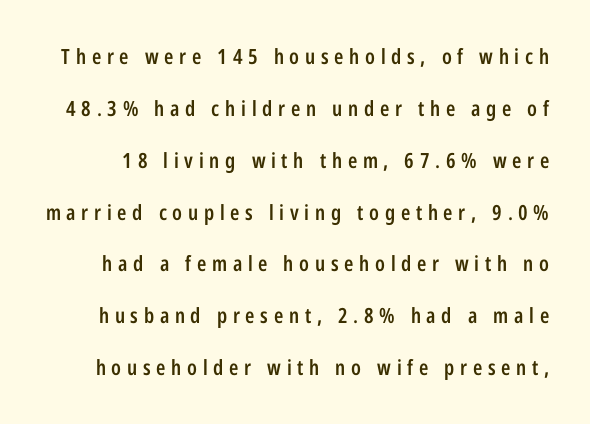
The image shows 21 px text type, upright; set loose line spacing (2.47x), unusually wide letter spacing (+0.27 em), not underlined.
